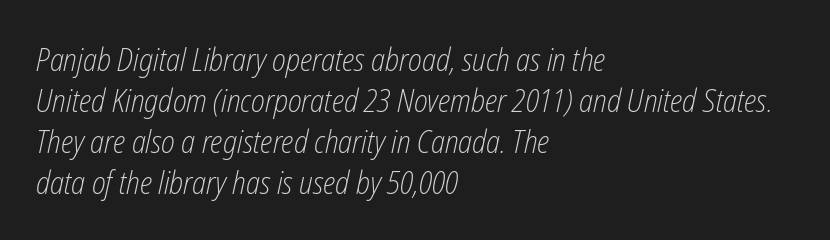
The font is comparable to plain body text, perhaps lighter. Nothing unusual about the tracking: characters are spaced as the font intends. The letters advance in unequal steps, a hallmark of proportional type. Compared with ordinary roman type, these characters are visibly tilted. Rows of type keep a routine distance in the vertical direction. A clean baseline with only descenders dipping below it.
